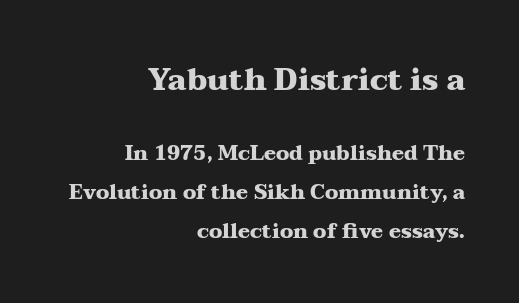
Caption: multi-line text, flush right, ragged left. To sum up the face: it has serifs. Nothing unusual about the tracking: characters are spaced as the font intends. Proportional: the letters do not fall into vertical columns. Bare-footed words on every line.
